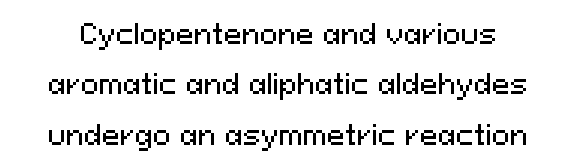
Q: Is the text italic (slanted)? A: No, it is upright.
Q: Is the text underlined? A: No.
Q: Is the spacing between letters normal or unusually wide? A: Normal.
